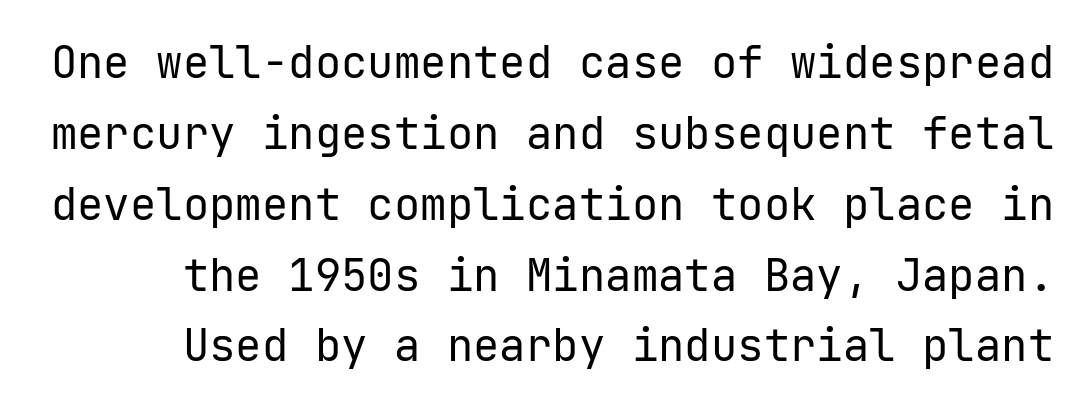
The text was rendered using a sans face with plain stroke endings. Does the lettering tilt? It doesn't — this is upright. Letter spacing: default. The strokes carry an ordinary text weight at most.
